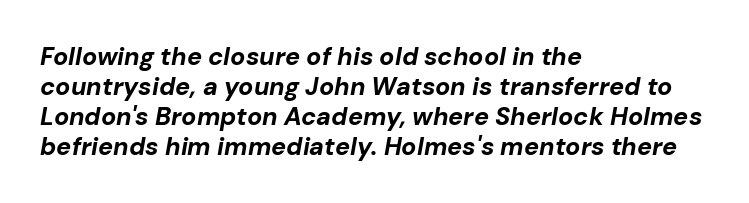
The glyphs are unaccompanied by any horizontal stroke below them. The rendering anchors every line to the left-hand side. Observe the lean: these are italic letterforms. Short note: letters normally spaced. Summary of weight: heavy, a full bold.
